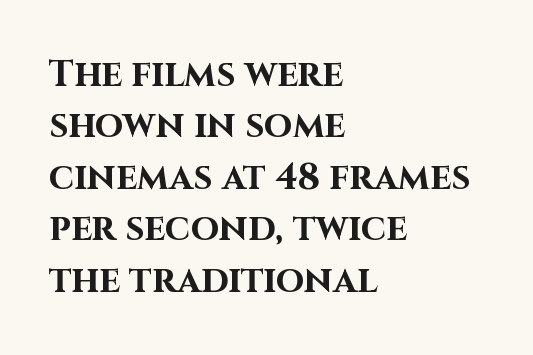
{"serif": "no", "italic": "no", "bold": "yes", "weight": "bold", "width": "normal", "stroke_contrast": "high", "x_height": "large", "monospaced": "no", "underline": "no", "align": "left", "line_spacing": "normal", "line_spacing_ratio": 1.39, "letter_spacing": "normal", "letter_spacing_em": 0.0, "glyph_px": 37}
